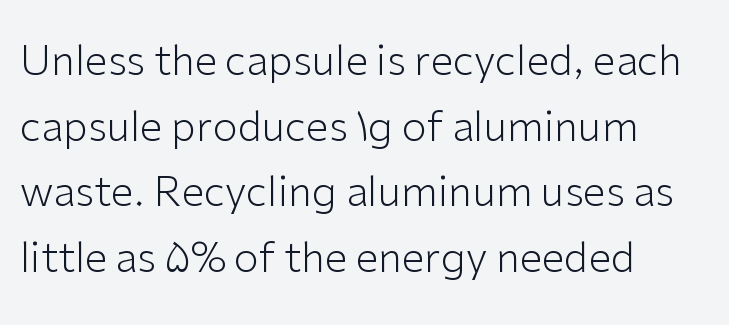
Q: Is the text bold? A: No.
Q: Is the text italic (slanted)? A: No, it is upright.
Q: Is the typeface a serif or a sans-serif typeface? A: Sans-serif.
Q: Is the text underlined? A: No.
Q: How is the paragraph aligned? A: Left-aligned.
Q: Is the spacing between letters normal or unusually wide? A: Normal.
Q: Is the spacing between lines tight, normal or loose? A: Normal.
Q: Width (condensed, normal, or wide)? A: Normal.
Q: Stroke contrast? A: Low.
Q: x-height? A: Medium.
Q: Monospaced? A: No.
